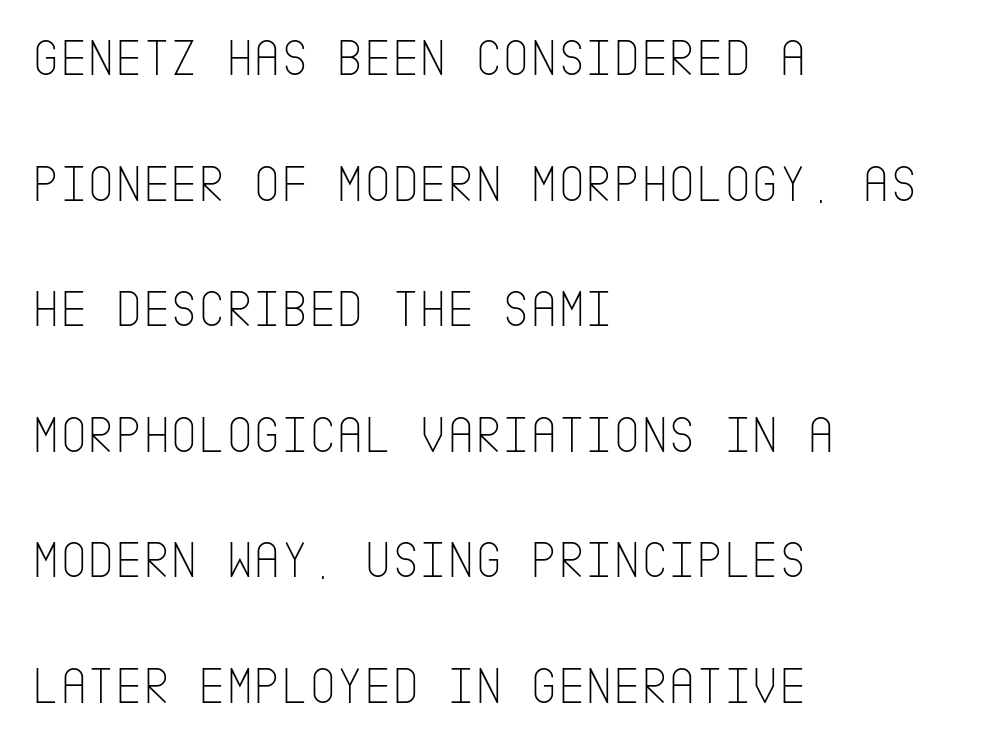
{"serif": "no", "italic": "no", "bold": "no", "weight": "thin", "width": "condensed", "stroke_contrast": "low", "x_height": "large", "underline": "no", "align": "left", "line_spacing": "loose", "line_spacing_ratio": 2.37, "letter_spacing": "normal", "letter_spacing_em": 0.0, "glyph_px": 53}
